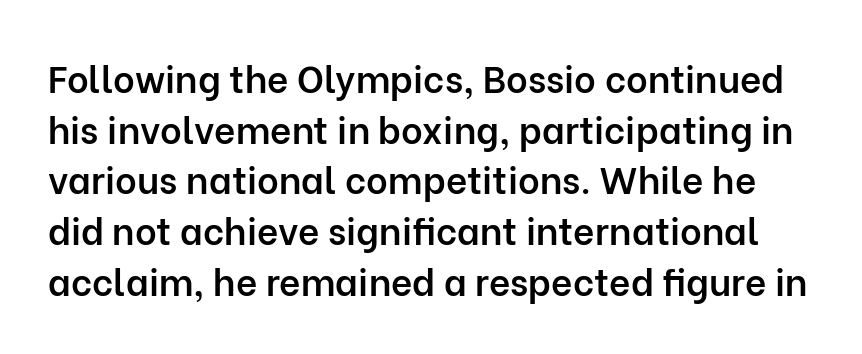
The image shows 37 px semibold sans-serif type, upright; set normal line spacing (1.37x), normal letter spacing, not underlined; low stroke contrast and a medium x-height.
